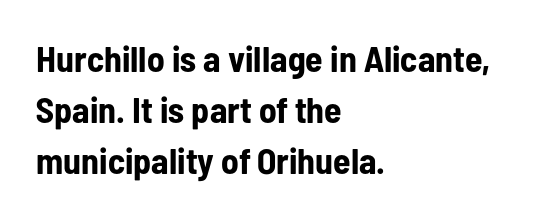
Q: Is the text bold? A: Yes.
Q: Is the text italic (slanted)? A: No, it is upright.
Q: Is the typeface a serif or a sans-serif typeface? A: Sans-serif.
Q: Is the text underlined? A: No.
Q: How is the paragraph aligned? A: Left-aligned.
Q: Is the spacing between letters normal or unusually wide? A: Normal.
Q: Is the spacing between lines tight, normal or loose? A: Normal.
Q: Width (condensed, normal, or wide)? A: Condensed.
Q: Stroke contrast? A: Low.
Q: x-height? A: Medium.
Q: Monospaced? A: No.
